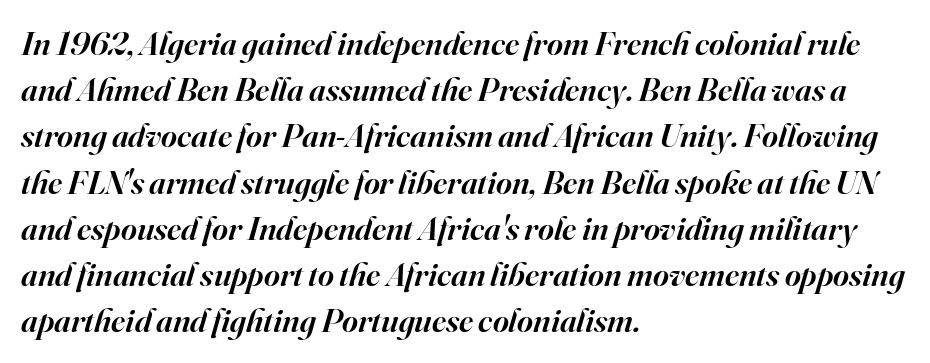
{"serif": "yes", "italic": "yes", "lean": "right", "slant_degrees": 16, "bold": "semi", "weight": "semibold", "width": "normal", "stroke_contrast": "high", "x_height": "small", "monospaced": "no", "underline": "no", "align": "left", "line_spacing": "normal", "line_spacing_ratio": 1.36, "letter_spacing": "normal", "letter_spacing_em": 0.0, "glyph_px": 34}
